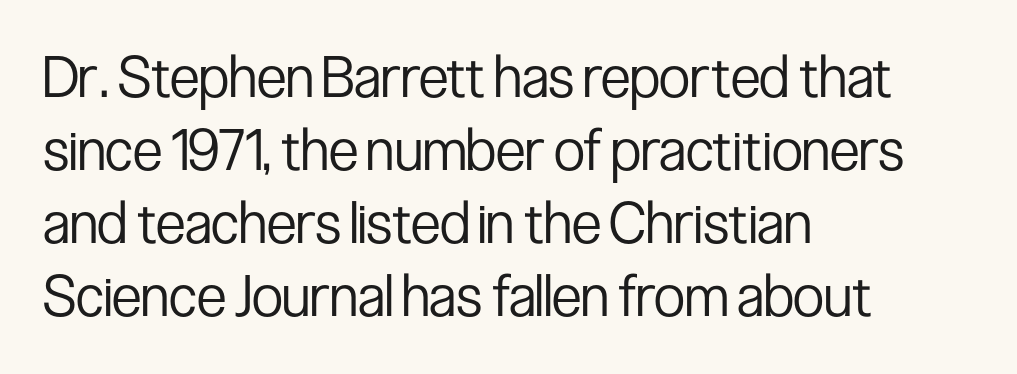
Q: Is the text bold? A: No.
Q: Is the text italic (slanted)? A: No, it is upright.
Q: Is the typeface a serif or a sans-serif typeface? A: Sans-serif.
Q: Is the text underlined? A: No.
Q: How is the paragraph aligned? A: Left-aligned.
Q: Is the spacing between letters normal or unusually wide? A: Normal.
Q: Is the spacing between lines tight, normal or loose? A: Normal.
Q: Width (condensed, normal, or wide)? A: Condensed.
Q: Stroke contrast? A: Low.
Q: x-height? A: Medium.
Q: Monospaced? A: No.
